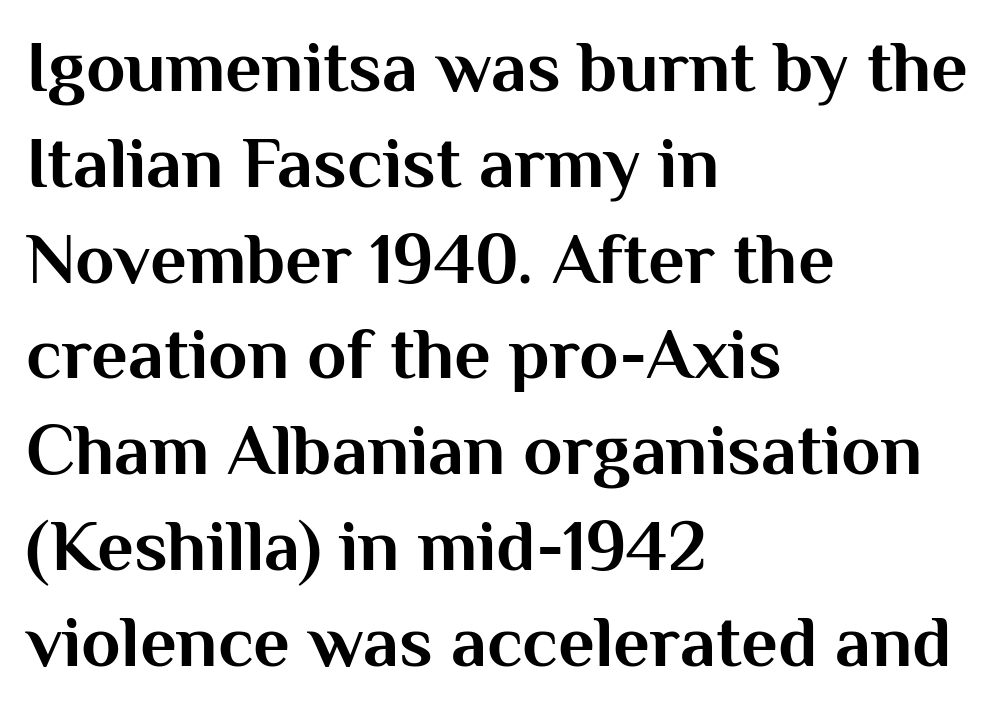
{"serif": "no", "italic": "no", "bold": "yes", "weight": "bold", "width": "normal", "stroke_contrast": "medium", "x_height": "medium", "monospaced": "no", "underline": "no", "align": "left", "line_spacing": "normal", "line_spacing_ratio": 1.33, "letter_spacing": "normal", "letter_spacing_em": 0.0, "glyph_px": 72}
